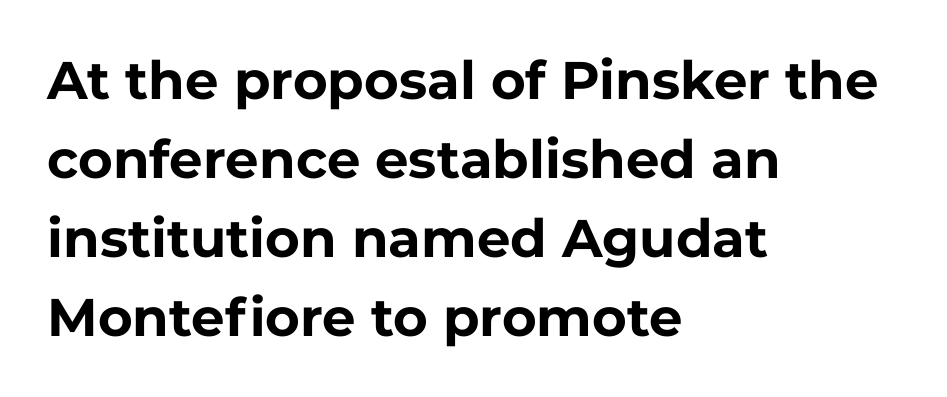
The image shows 53 px bold sans-serif type, upright; set left-aligned, normal line spacing (1.49x), normal letter spacing, not underlined; low stroke contrast and a medium x-height.
